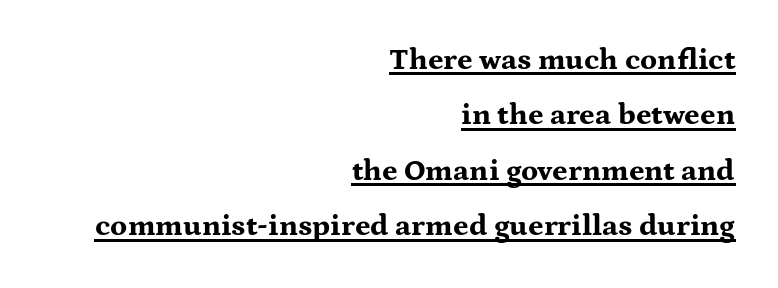
Q: Is the text bold? A: Yes.
Q: Is the text italic (slanted)? A: No, it is upright.
Q: Is the typeface a serif or a sans-serif typeface? A: Serif.
Q: Is the text underlined? A: Yes.
Q: How is the paragraph aligned? A: Right-aligned.
Q: Is the spacing between letters normal or unusually wide? A: Normal.
Q: Width (condensed, normal, or wide)? A: Wide.
Q: Stroke contrast? A: Medium.
Q: x-height? A: Medium.
Q: Monospaced? A: No.
